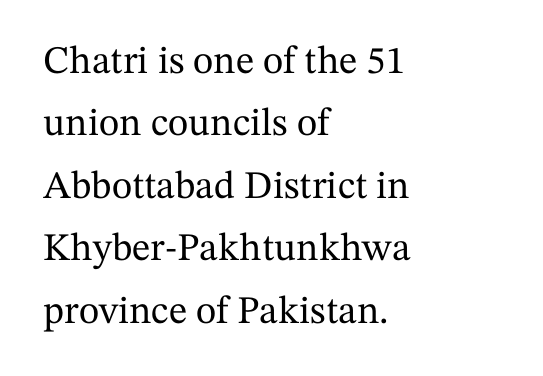
Think of a printed novel: that variable character pitch is what you see here. Between one letter and the next there's only the usual sliver of space. Compared with typical paragraphs, the rows here are spaced about the same. This rendering features lettering with no underline. Italic: no, the glyphs are upright roman.
